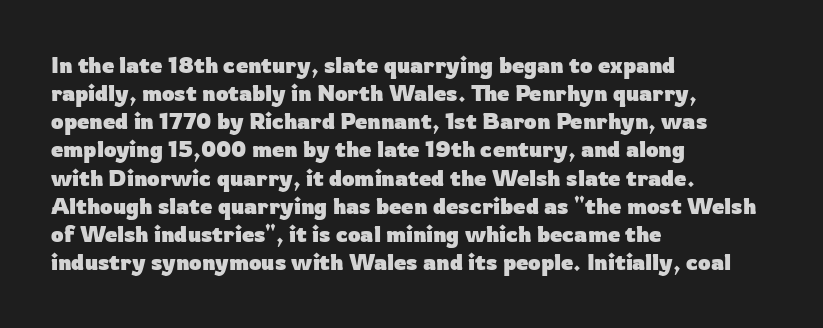
The passage is arranged the way most books set body copy — flush left. No word sits above an underline. Nobody touched the tracking dial on this one. Stroke thickness is high; the sample reads as a true bold.
